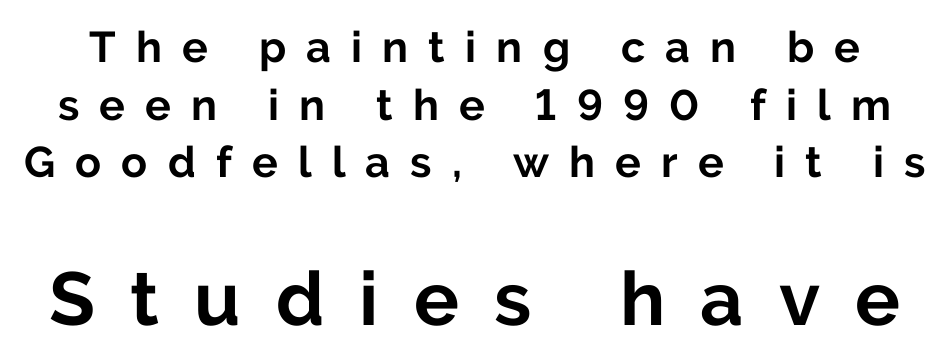
{"serif": "no", "italic": "no", "bold": "yes", "weight": "bold", "width": "normal", "stroke_contrast": "low", "x_height": "medium", "monospaced": "no", "underline": "no", "line_spacing": "normal", "line_spacing_ratio": 1.34, "letter_spacing": "wide", "letter_spacing_em": 0.47, "larger_block": "second", "size_ratio": 1.74, "glyph_px": 75}
